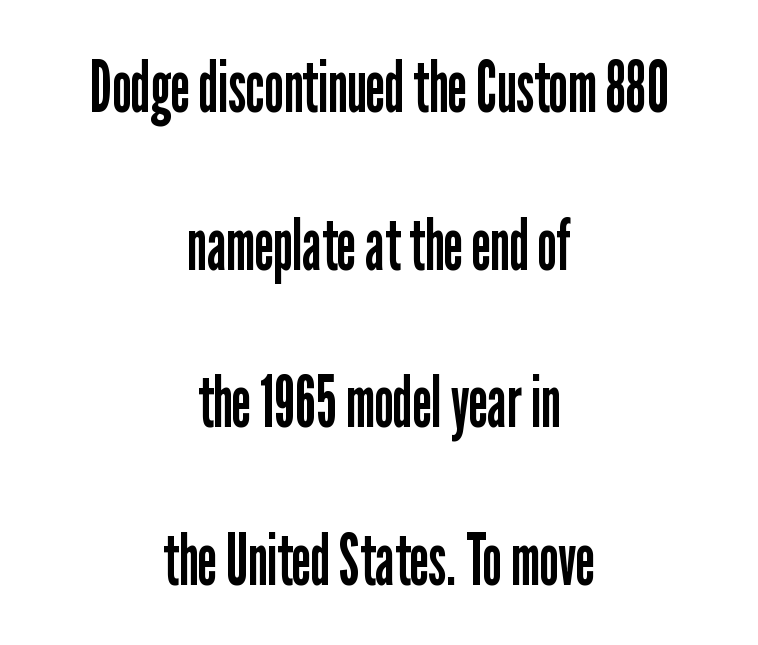
The face used here is proportionally spaced, like ordinary book or web type. The letterforms sit shoulder to shoulder at normal distance. Alignment: centered. The cut favours lightness, reaching ordinary text weight at its darkest. Letters rest on an invisible, unmarked baseline. Look at the bottom of the vertical strokes: they stop flat, with no serifs.
